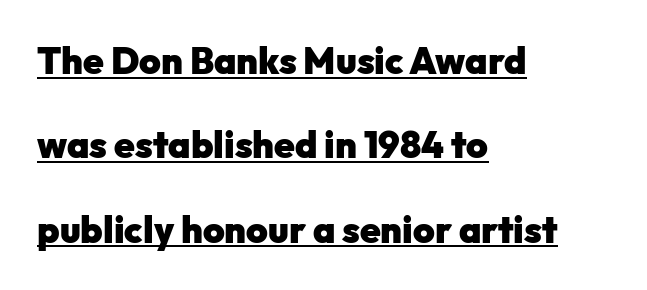
The image shows 37 px heavy sans-serif type, upright; set left-aligned, loose line spacing (2.28x), normal letter spacing, underlined; low stroke contrast and a medium x-height.
